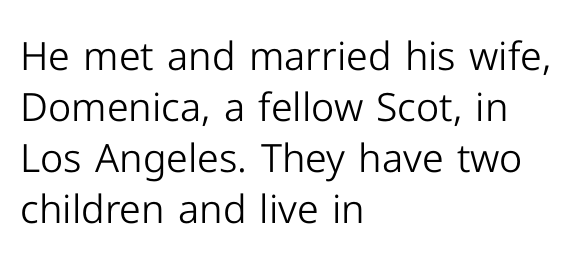
Q: Is the text bold? A: No.
Q: Is the text italic (slanted)? A: No, it is upright.
Q: Is the typeface a serif or a sans-serif typeface? A: Sans-serif.
Q: Is the text underlined? A: No.
Q: How is the paragraph aligned? A: Left-aligned.
Q: Is the spacing between letters normal or unusually wide? A: Normal.
Q: Is the spacing between lines tight, normal or loose? A: Normal.
Q: Width (condensed, normal, or wide)? A: Normal.
Q: Stroke contrast? A: Low.
Q: x-height? A: Medium.
Q: Monospaced? A: No.
